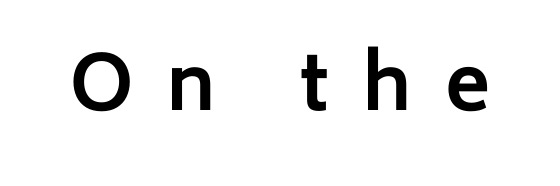
Q: Is the text bold? A: Yes.
Q: Is the text italic (slanted)? A: No, it is upright.
Q: Is the typeface a serif or a sans-serif typeface? A: Sans-serif.
Q: Is the text underlined? A: No.
Q: Is the spacing between letters normal or unusually wide? A: Unusually wide.
Q: Width (condensed, normal, or wide)? A: Normal.
Q: Stroke contrast? A: Low.
Q: x-height? A: Medium.
Q: Monospaced? A: No.
